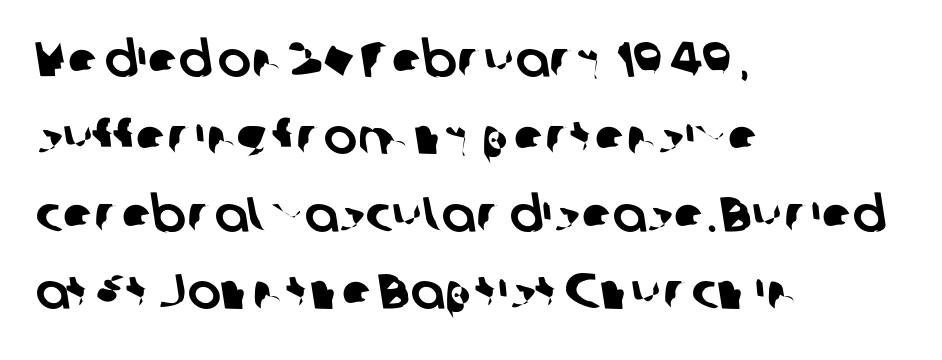
The image shows 50 px sans-serif type; set left-aligned, normal line spacing (1.55x), normal letter spacing, not underlined; low stroke contrast and a medium x-height.
